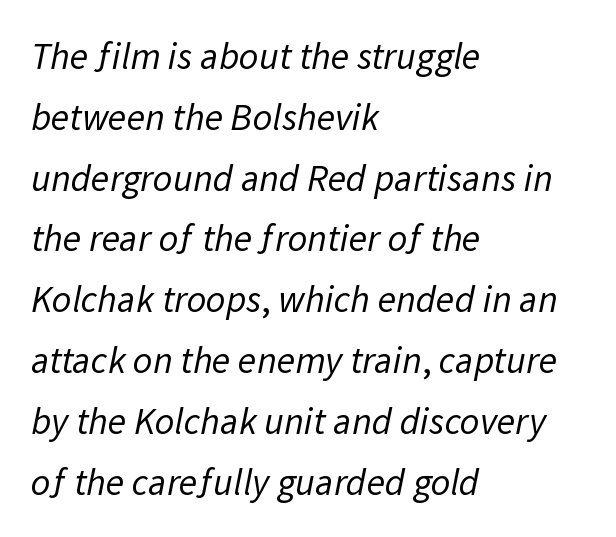
Q: Is the text bold? A: No.
Q: Is the typeface a serif or a sans-serif typeface? A: Sans-serif.
Q: Is the text underlined? A: No.
Q: How is the paragraph aligned? A: Left-aligned.
Q: Is the spacing between letters normal or unusually wide? A: Normal.
Q: Is the spacing between lines tight, normal or loose? A: Normal.
Q: Width (condensed, normal, or wide)? A: Normal.
Q: Stroke contrast? A: Low.
Q: x-height? A: Medium.
Q: Monospaced? A: No.
